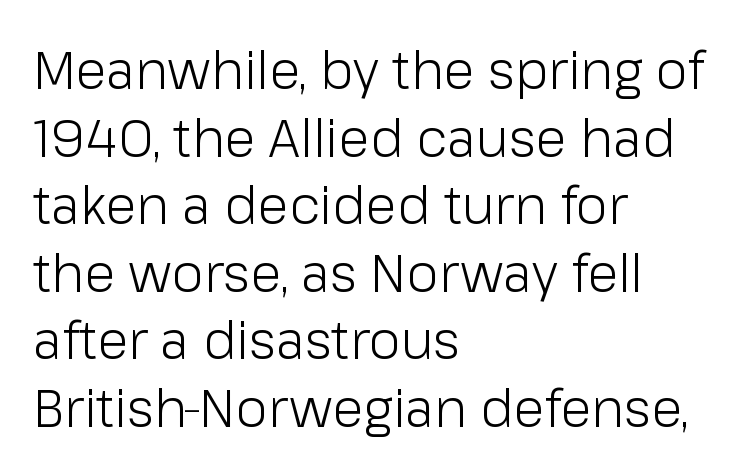
Q: Is the text bold? A: No.
Q: Is the text italic (slanted)? A: No, it is upright.
Q: Is the typeface a serif or a sans-serif typeface? A: Sans-serif.
Q: Is the text underlined? A: No.
Q: How is the paragraph aligned? A: Left-aligned.
Q: Is the spacing between letters normal or unusually wide? A: Normal.
Q: Is the spacing between lines tight, normal or loose? A: Normal.
Q: Width (condensed, normal, or wide)? A: Normal.
Q: Stroke contrast? A: Low.
Q: x-height? A: Medium.
Q: Monospaced? A: No.
